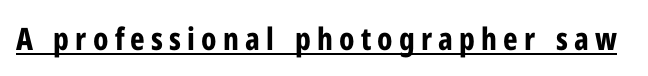
The specimen reads as upright at a glance. The lettering is marked with a stroke running underneath it. Spacing between characters has been opened up far beyond the box default. The passage shown is typed in a proportional face where columns would drift.
